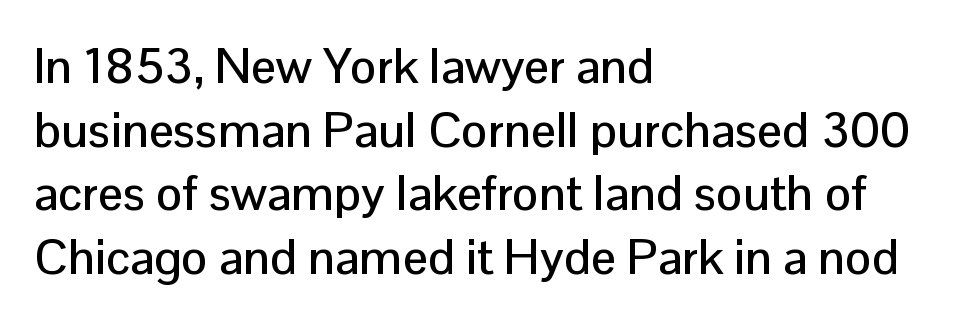
The image shows 49 px sans-serif type, upright; set left-aligned, normal line spacing (1.3x), normal letter spacing, not underlined; low stroke contrast and a medium x-height.
